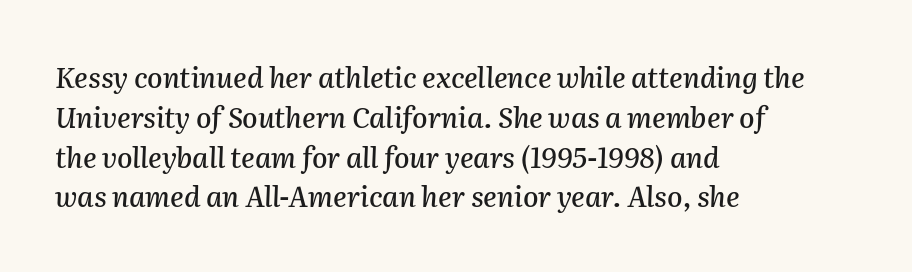
The image shows 28 px text type, italic (leaning right); set left-aligned, normal line spacing (1.42x), normal letter spacing, not underlined; medium stroke contrast and a medium x-height.
